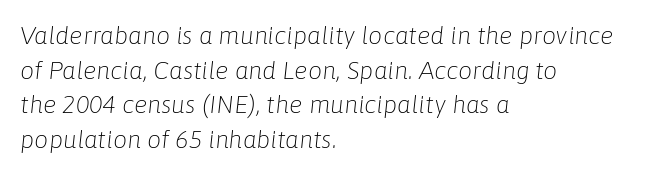
Q: Is the text bold? A: No.
Q: Is the text italic (slanted)? A: Yes, it leans right by about 6 degrees.
Q: Is the text underlined? A: No.
Q: How is the paragraph aligned? A: Left-aligned.
Q: Is the spacing between letters normal or unusually wide? A: Normal.
Q: Is the spacing between lines tight, normal or loose? A: Normal.
